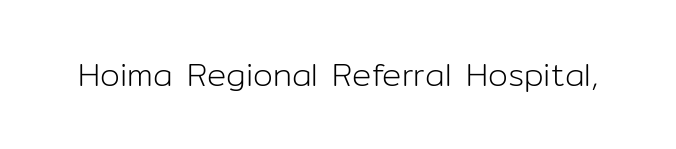
The face used here is a sans, in the tradition of grotesques and geometrics. These lines are rendered in a variable-pitch font. This rendering features lettering with no underline. Standard letterfit; no display-style spreading of the glyphs. The passage shown is not bold in any degree.
